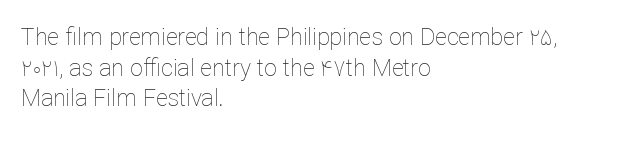
{"italic": "no", "bold": "no", "underline": "no", "align": "left", "line_spacing": "normal", "line_spacing_ratio": 1.33, "letter_spacing": "normal", "letter_spacing_em": 0.0, "glyph_px": 23}
